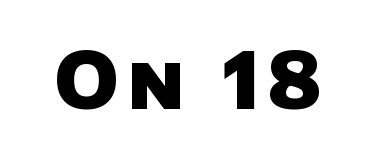
You can tell from the bare stems that sans-serif type was used. Do the characters align in a grid? No, the font is proportional. Bold? Absolutely — the strokes are thick and heavy. Rule under the text: the space is simply empty.
